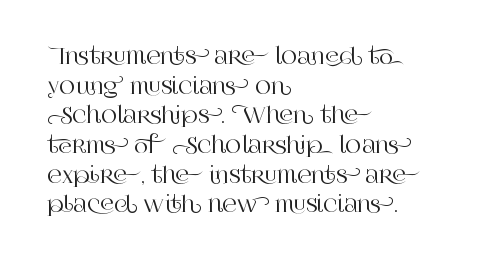
{"italic": "no", "underline": "no", "align": "left", "line_spacing": "normal", "line_spacing_ratio": 1.35, "letter_spacing": "normal", "letter_spacing_em": 0.0, "glyph_px": 22}
